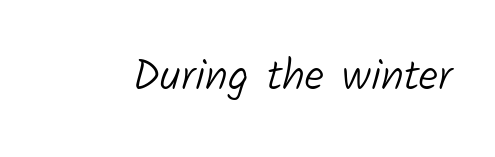
The letters advance in unequal steps, a hallmark of proportional type. Weight class: somewhere from thin through regular. I'd call this a sans setting — the letters go barefoot. Type without underlining. Letter spacing: default.
